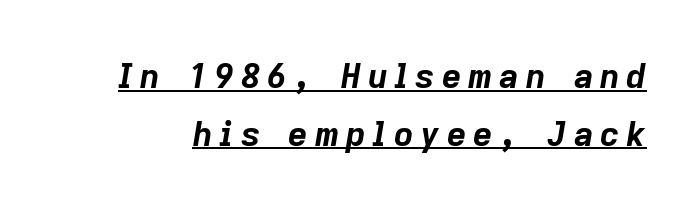
The image shows 34 px bold type, italic (leaning right); set normal line spacing (1.7x), unusually wide letter spacing (+0.2 em), underlined; low stroke contrast and a medium x-height.
